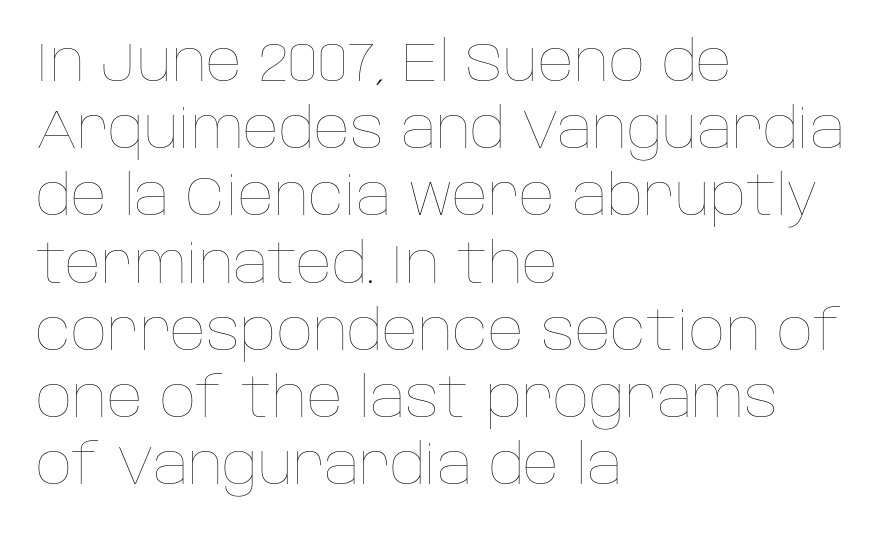
The face looks like a standard text weight, possibly lighter. You could not count columns in this text — the font is proportionally spaced. Glyph-to-glyph distance matches everyday printed text. Quick note: not italic, upright. The space beneath each line is pristine and unruled. Typeset ragged right — the left edge is the straight one.
